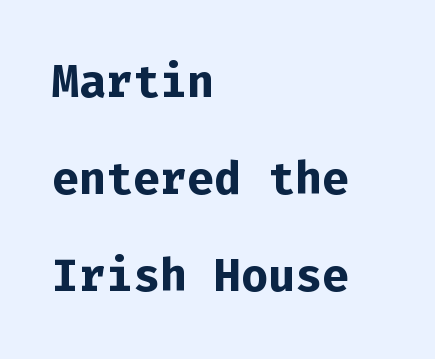
A typesetter would call this monospace, since all characters share one set width. This sample uses plain, unmodified letter spacing. This is sans-serif lettering, the kind often seen on screens and signage. This sample is left-justified, so line endings fall wherever the words run out.
